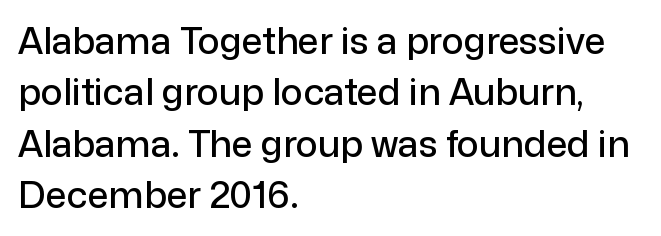
The image shows 37 px sans-serif type, upright; set left-aligned, normal line spacing (1.39x), normal letter spacing, not underlined; low stroke contrast and a medium x-height.
